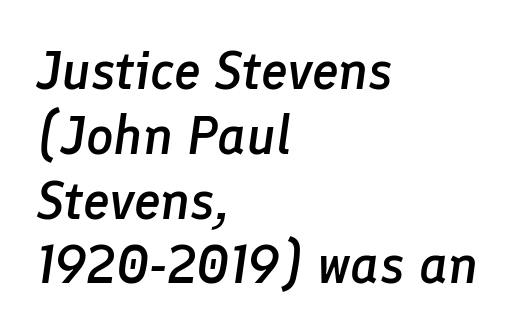
{"italic": "yes", "lean": "right", "slant_degrees": 8, "bold": "semi", "weight": "semibold", "width": "normal", "stroke_contrast": "low", "x_height": "medium", "monospaced": "no", "underline": "no", "align": "left", "line_spacing_ratio": 1.2, "letter_spacing": "normal", "letter_spacing_em": 0.0, "glyph_px": 54}
